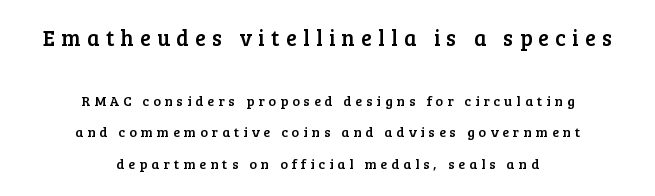
The image shows 22 px text type, upright; set centered, loose line spacing (2.27x), unusually wide letter spacing (+0.29 em), not underlined; the first (top) block is 1.57x larger.
